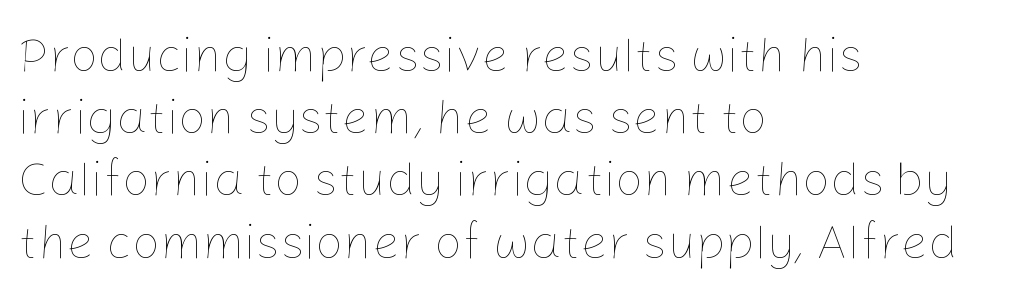
{"italic": "no", "bold": "no", "weight": "thin", "width": "normal", "stroke_contrast": "low", "x_height": "medium", "monospaced": "no", "underline": "no", "align": "left", "line_spacing": "normal", "line_spacing_ratio": 1.27, "letter_spacing": "normal", "letter_spacing_em": 0.0, "glyph_px": 49}
